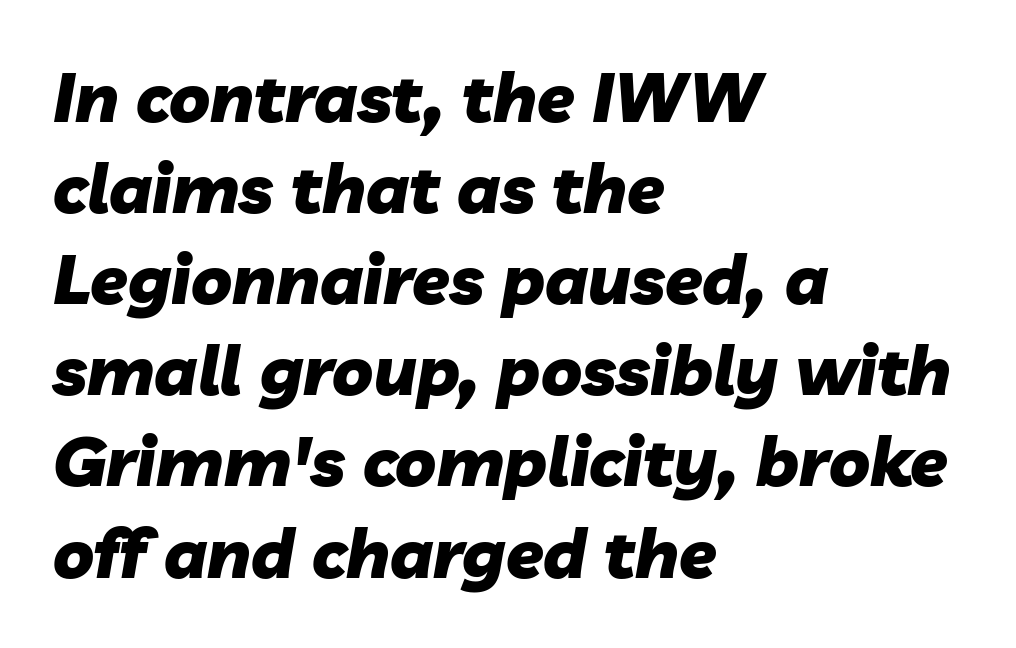
The image shows 68 px heavy type, italic (leaning right); set left-aligned, normal line spacing (1.34x), normal letter spacing, not underlined; low stroke contrast and a medium x-height.
